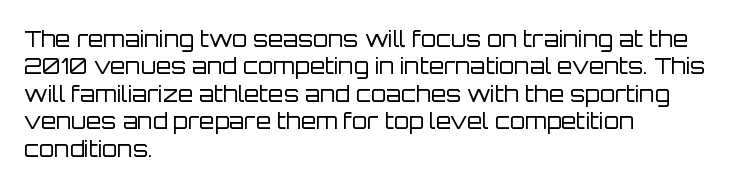
The image shows 22 px text type, upright; set left-aligned, normal line spacing (1.25x), normal letter spacing, not underlined.
